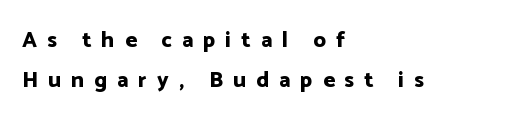
The image shows 22 px bold type, upright; set left-aligned, line spacing 1.83x, unusually wide letter spacing (+0.46 em), not underlined.
